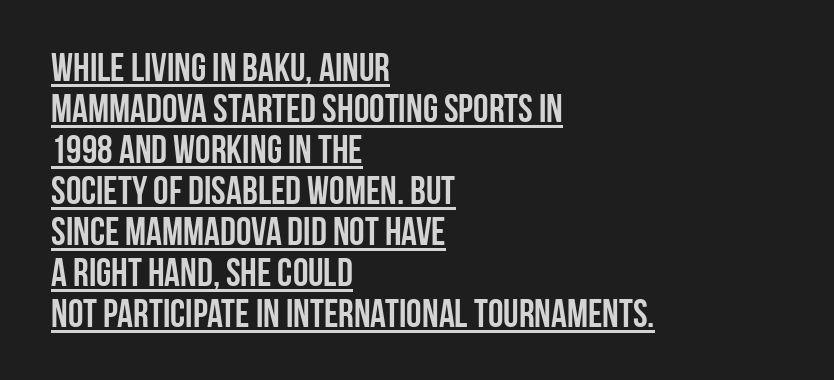
Each line starts at the same left margin while the right side varies. Does the weight exceed regular? Yes, all the way to bold. The face used here is proportionally spaced, like ordinary book or web type. Notice how a bar underscores the lettering throughout. You could barely slide anything between these rows. This is roman type, the default non-slanted kind.
